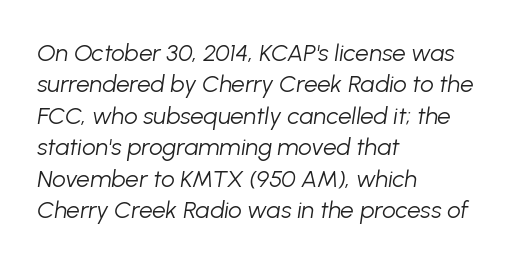
{"italic": "yes", "lean": "right", "slant_degrees": 8, "bold": "no", "underline": "no", "align": "left", "line_spacing": "normal", "line_spacing_ratio": 1.31, "letter_spacing": "normal", "letter_spacing_em": 0.0, "glyph_px": 24}
